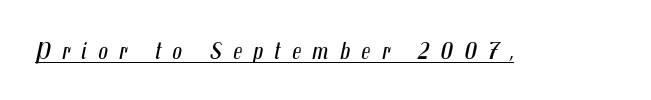
The image shows 24 px text type, italic (leaning right); set unusually wide letter spacing (+0.47 em), underlined.
